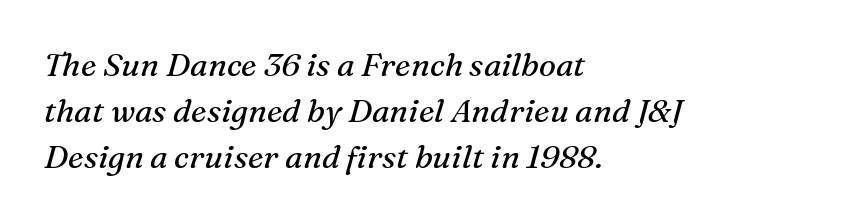
{"serif": "yes", "italic": "yes", "lean": "right", "slant_degrees": 16, "bold": "no", "weight": "regular", "width": "normal", "stroke_contrast": "medium", "x_height": "medium", "monospaced": "no", "underline": "no", "align": "left", "line_spacing": "normal", "line_spacing_ratio": 1.43, "letter_spacing": "normal", "letter_spacing_em": 0.0, "glyph_px": 32}
